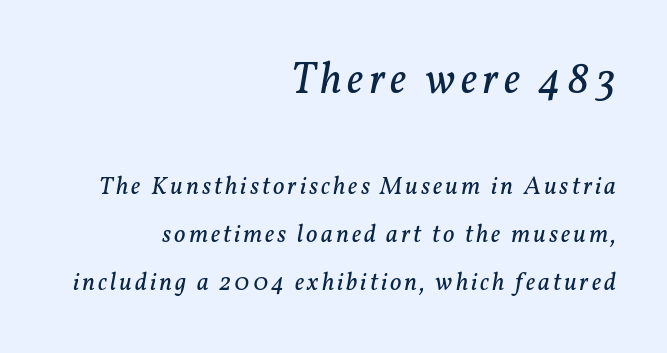
Q: Is the text bold? A: No.
Q: Is the text italic (slanted)? A: Yes, it leans right by about 11 degrees.
Q: Is the typeface a serif or a sans-serif typeface? A: Serif.
Q: Is the text underlined? A: No.
Q: How is the paragraph aligned? A: Right-aligned.
Q: Is the spacing between lines tight, normal or loose? A: Loose.
Q: Which block of text is set in a larger size, the first (top) or the second (bottom)? A: The first (top) one.
Q: Width (condensed, normal, or wide)? A: Normal.
Q: Stroke contrast? A: Low.
Q: x-height? A: Medium.
Q: Monospaced? A: No.
